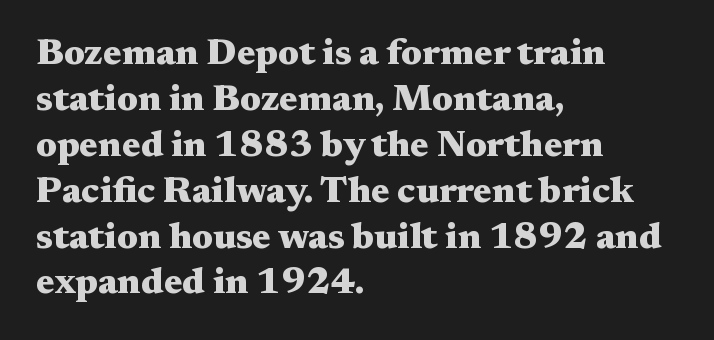
{"serif": "yes", "italic": "no", "bold": "yes", "weight": "heavy", "width": "wide", "stroke_contrast": "medium", "x_height": "medium", "monospaced": "no", "underline": "no", "align": "left", "line_spacing_ratio": 1.24, "letter_spacing": "normal", "letter_spacing_em": 0.0, "glyph_px": 37}
